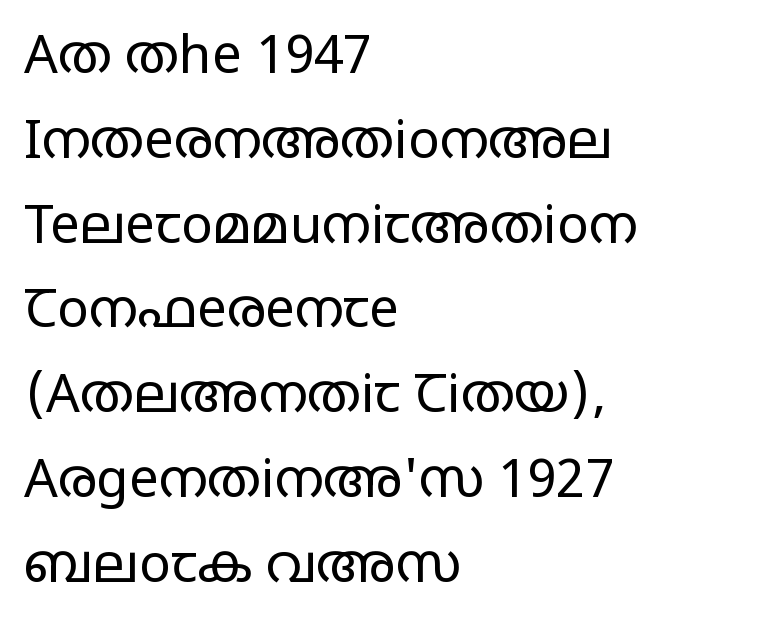
The image shows 53 px regular-weight, wide sans-serif type, upright; set left-aligned, normal line spacing (1.6x), normal letter spacing, not underlined; low stroke contrast and a large x-height.
